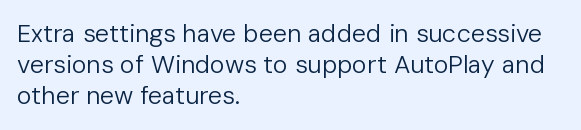
Spacing between characters is what you'd get straight out of the box. Ordinary non-slanted type is in use. The compositor pushed each line to the left boundary. Rows of type keep a routine distance in the vertical direction.
